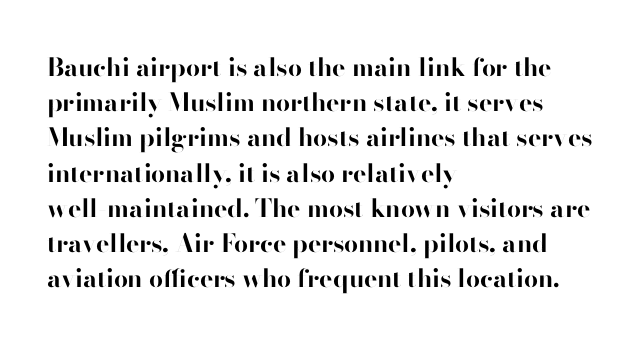
The image shows 25 px bold type, upright; set left-aligned, normal line spacing (1.41x), normal letter spacing, not underlined.
